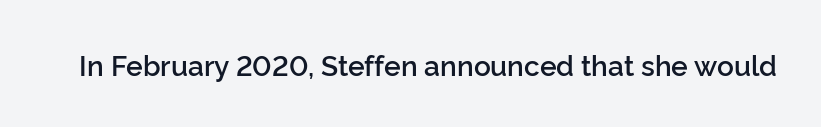
{"serif": "no", "italic": "no", "bold": "semi", "weight": "semibold", "width": "normal", "stroke_contrast": "low", "x_height": "medium", "monospaced": "no", "underline": "no", "letter_spacing": "normal", "letter_spacing_em": 0.0, "glyph_px": 28}
